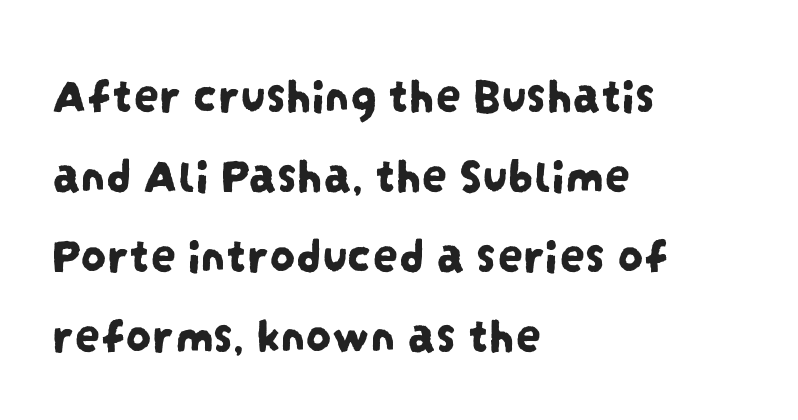
A sans-serif font was chosen for this passage. This rendering leaves character spacing at its baseline value. The face used here is proportionally spaced, like ordinary book or web type. The glyphs are unaccompanied by any horizontal stroke below them.
